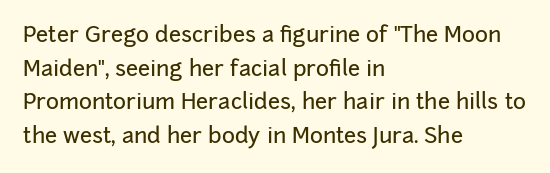
{"italic": "no", "underline": "no", "align": "left", "line_spacing": "normal", "line_spacing_ratio": 1.53, "letter_spacing": "normal", "letter_spacing_em": 0.0, "glyph_px": 22}
